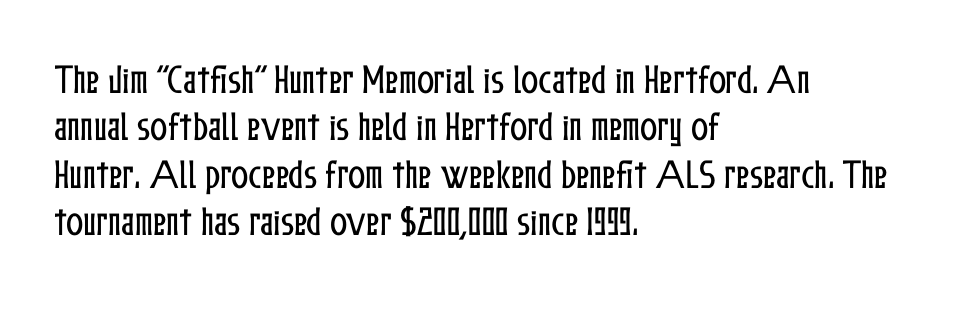
The image shows 32 px condensed type, upright; set left-aligned, normal line spacing (1.48x), normal letter spacing, not underlined; low stroke contrast and a medium x-height.
